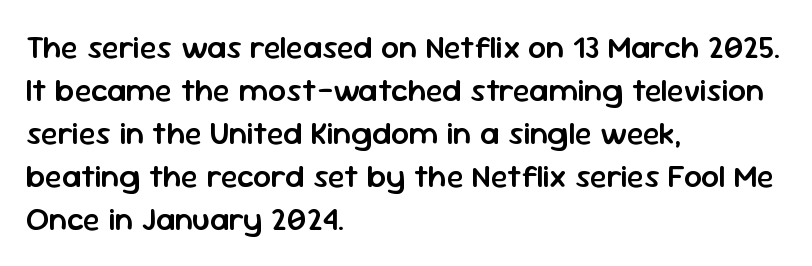
Q: Is the text bold? A: Semi-bold.
Q: Is the text italic (slanted)? A: No, it is upright.
Q: Is the typeface a serif or a sans-serif typeface? A: Sans-serif.
Q: Is the text underlined? A: No.
Q: How is the paragraph aligned? A: Left-aligned.
Q: Is the spacing between letters normal or unusually wide? A: Normal.
Q: Is the spacing between lines tight, normal or loose? A: Normal.
Q: Width (condensed, normal, or wide)? A: Normal.
Q: Stroke contrast? A: Low.
Q: x-height? A: Medium.
Q: Monospaced? A: No.
